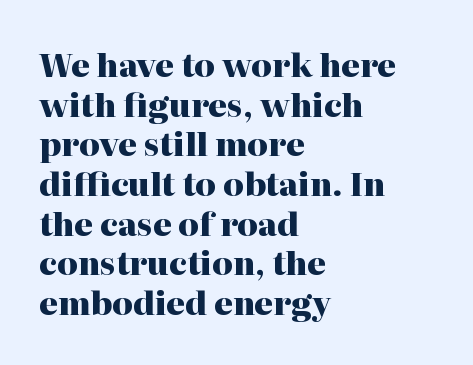
{"serif": "yes", "italic": "no", "bold": "yes", "weight": "heavy", "width": "normal", "stroke_contrast": "high", "x_height": "medium", "monospaced": "no", "underline": "no", "align": "left", "line_spacing_ratio": 1.24, "letter_spacing": "normal", "letter_spacing_em": 0.0, "glyph_px": 32}
